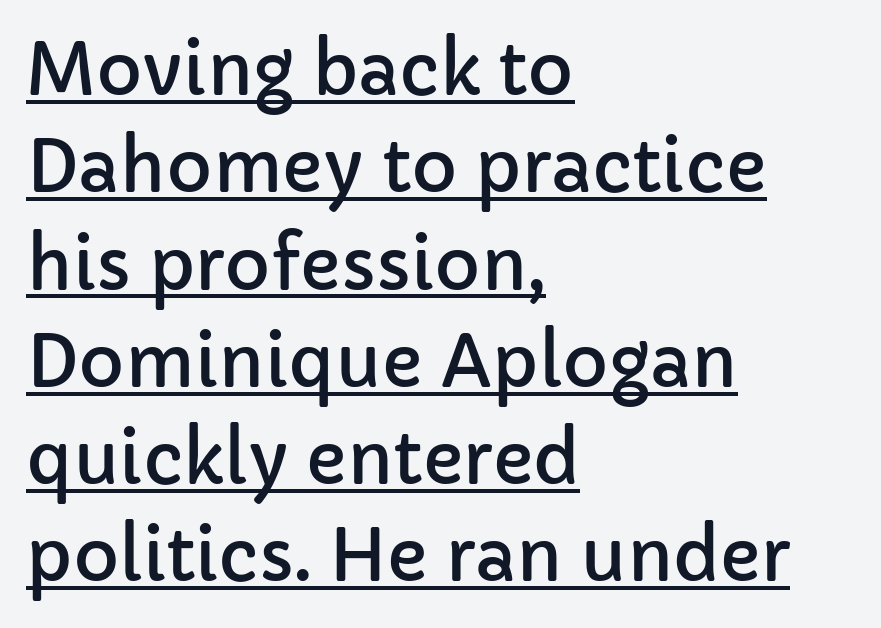
The image shows 70 px sans-serif type, upright; set left-aligned, normal line spacing (1.39x), normal letter spacing, underlined; low stroke contrast and a medium x-height.
